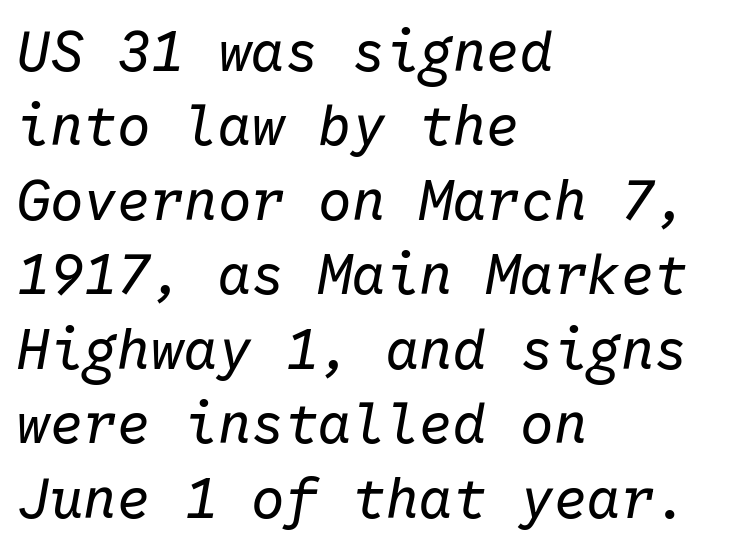
{"italic": "yes", "lean": "right", "slant_degrees": 10, "bold": "no", "weight": "regular", "width": "normal", "stroke_contrast": "low", "x_height": "medium", "monospaced": "yes", "underline": "no", "align": "left", "line_spacing": "normal", "line_spacing_ratio": 1.33, "letter_spacing": "normal", "letter_spacing_em": 0.0, "glyph_px": 56}
